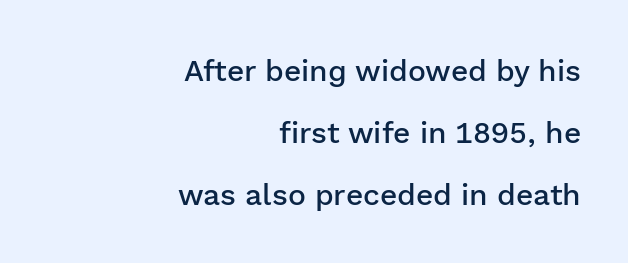
Q: Is the text bold? A: Semi-bold.
Q: Is the text italic (slanted)? A: No, it is upright.
Q: Is the typeface a serif or a sans-serif typeface? A: Sans-serif.
Q: Is the text underlined? A: No.
Q: How is the paragraph aligned? A: Right-aligned.
Q: Is the spacing between letters normal or unusually wide? A: Normal.
Q: Is the spacing between lines tight, normal or loose? A: Loose.
Q: Width (condensed, normal, or wide)? A: Normal.
Q: Stroke contrast? A: Low.
Q: x-height? A: Medium.
Q: Monospaced? A: No.
